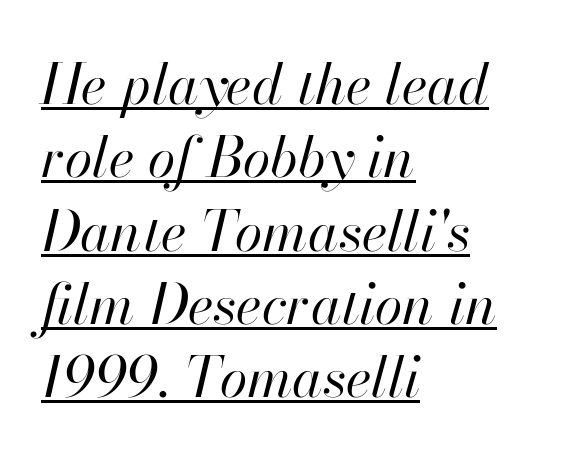
The image shows 56 px regular-weight type, italic (leaning right); set left-aligned, normal line spacing (1.31x), normal letter spacing, underlined; high stroke contrast and a small x-height.
